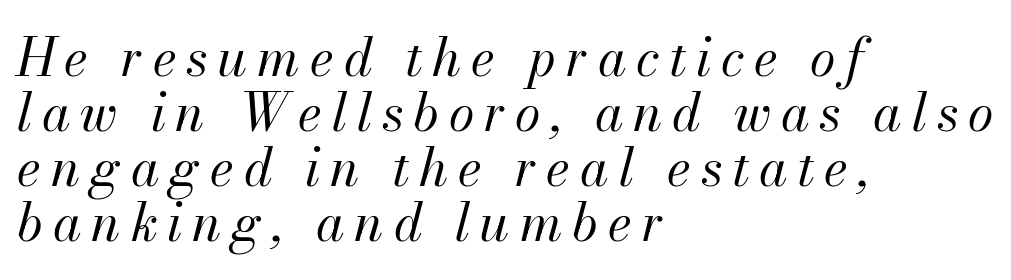
Underline: absent. The rendering uses natural spacing where letterforms have individual widths. The passage shown is not bold in any degree. The typography opts for an oblique posture over an upright one.
